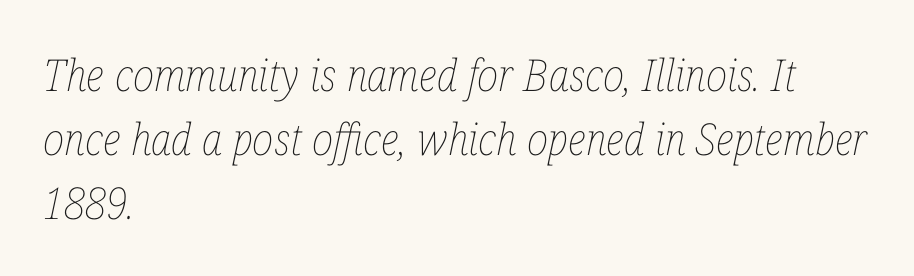
The image shows 44 px thin, condensed type, italic (leaning right); set left-aligned, normal line spacing (1.46x), normal letter spacing, not underlined; low stroke contrast and a medium x-height.
